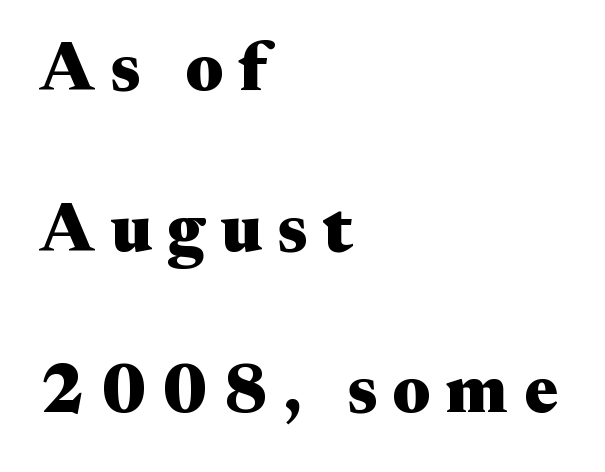
Q: Is the text bold? A: Yes.
Q: Is the text italic (slanted)? A: No, it is upright.
Q: Is the typeface a serif or a sans-serif typeface? A: Serif.
Q: Is the text underlined? A: No.
Q: How is the paragraph aligned? A: Left-aligned.
Q: Is the spacing between letters normal or unusually wide? A: Unusually wide.
Q: Is the spacing between lines tight, normal or loose? A: Loose.
Q: Width (condensed, normal, or wide)? A: Wide.
Q: Stroke contrast? A: Medium.
Q: x-height? A: Medium.
Q: Monospaced? A: No.
